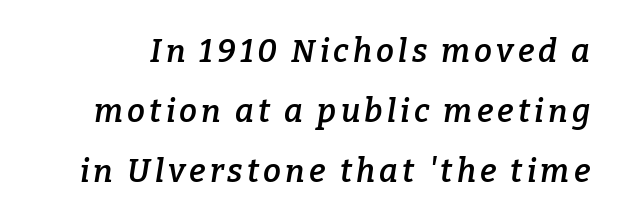
Q: Is the text bold? A: Semi-bold.
Q: Is the text italic (slanted)? A: Yes, it leans right by about 9 degrees.
Q: Is the typeface a serif or a sans-serif typeface? A: Serif.
Q: Is the text underlined? A: No.
Q: Width (condensed, normal, or wide)? A: Normal.
Q: Stroke contrast? A: Low.
Q: x-height? A: Medium.
Q: Monospaced? A: No.
